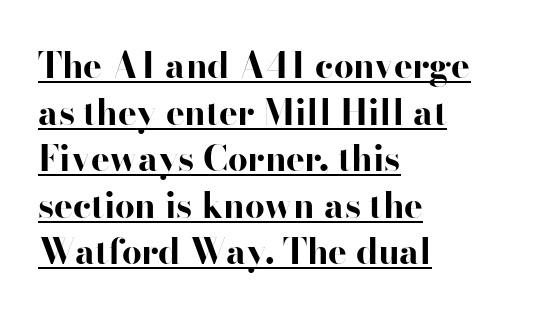
Character widths vary here, with narrow letters taking less room than wide ones. The rendering uses the underline text-decoration. Bold? Absolutely — the strokes are thick and heavy. Letter spacing: default. This sample is left-justified, so line endings fall wherever the words run out.
